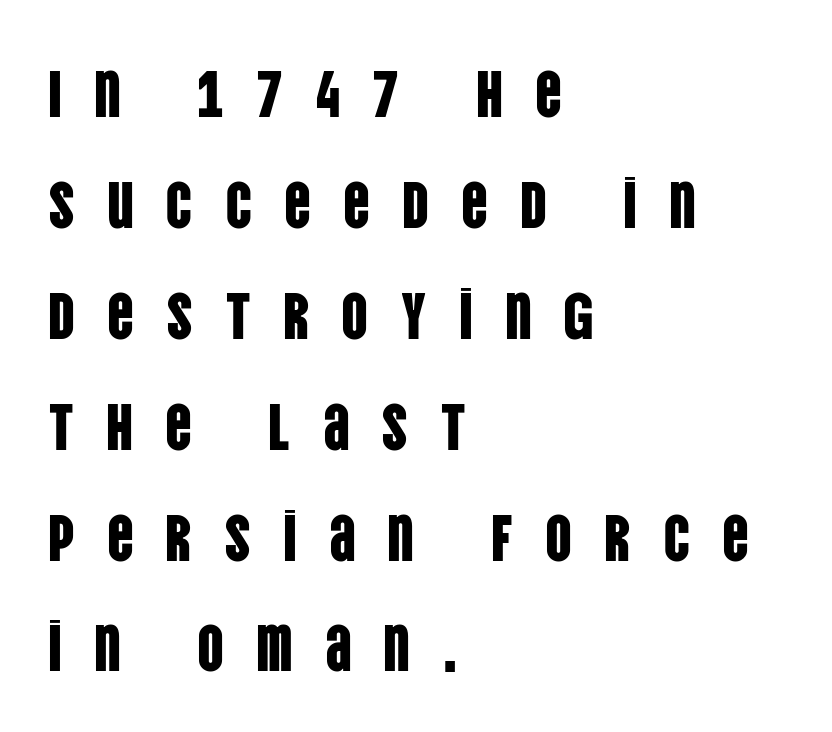
Font category for this specimen: sans-serif. You could not count columns in this text — the font is proportionally spaced. Vertical spacing — default. Ordinary non-slanted type is in use.
